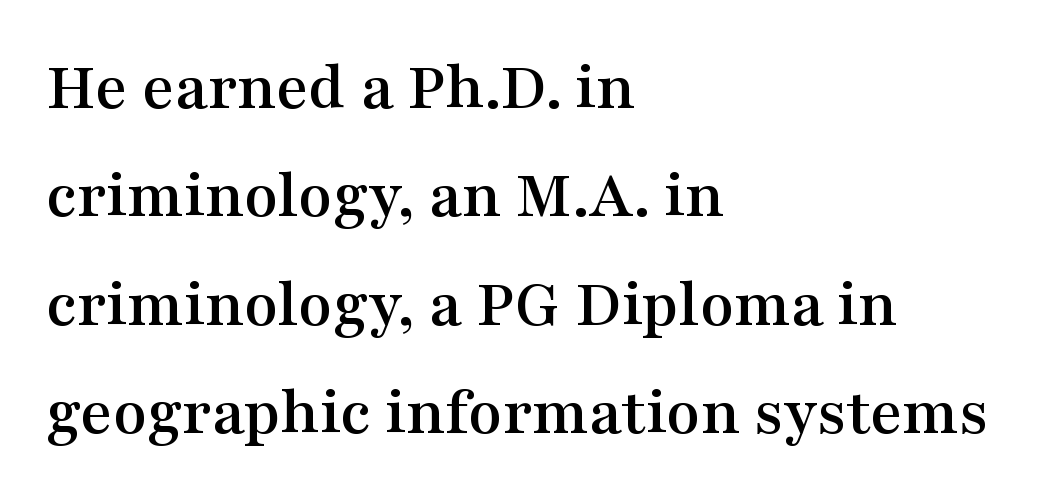
Think of a printed novel: that variable character pitch is what you see here. Is the letter spacing exaggerated? No — it looks like the ordinary default. Reading down the block, your eye returns to a fixed left position each line. The designer went with a serif here, giving each stem small feet. The typography opts for an upright posture over an oblique one. Interline gaps are of average width in this sample.
